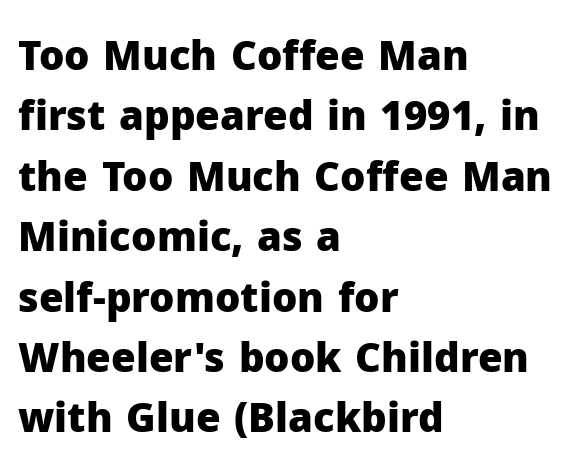
{"serif": "no", "italic": "no", "bold": "yes", "weight": "heavy", "width": "normal", "stroke_contrast": "low", "x_height": "medium", "monospaced": "no", "underline": "no", "align": "left", "line_spacing": "normal", "line_spacing_ratio": 1.51, "letter_spacing": "normal", "letter_spacing_em": 0.0, "glyph_px": 40}
